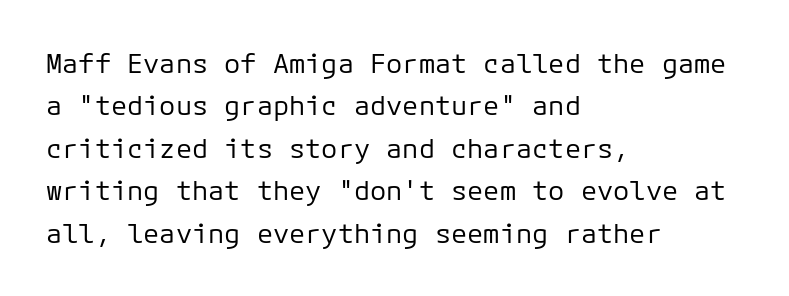
{"italic": "no", "bold": "no", "underline": "no", "align": "left", "line_spacing": "normal", "line_spacing_ratio": 1.57, "letter_spacing": "normal", "letter_spacing_em": 0.0, "glyph_px": 27}
